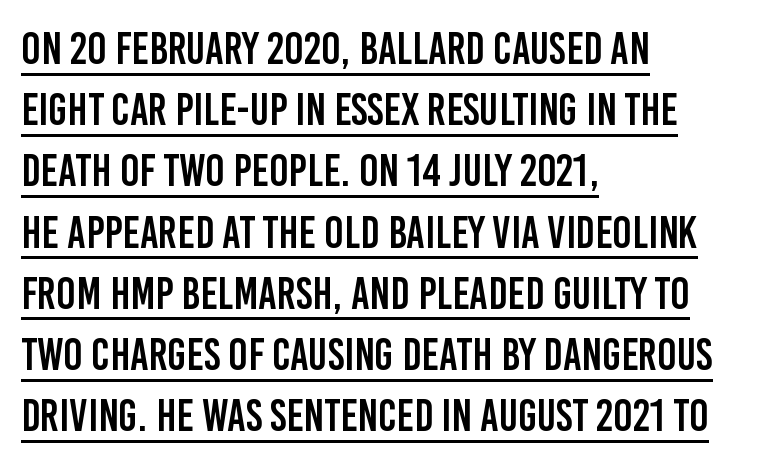
Tracking value appears to be zero — textbook default spacing. Leftover space on each line is placed entirely after the last word. The letters stand straight up with perfectly vertical stems. Students, observe: this is what conventionally led text looks like.
